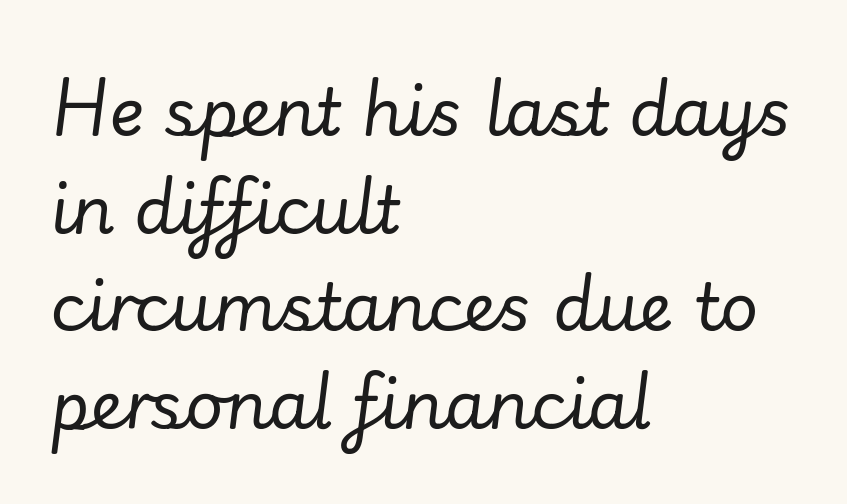
The image shows 66 px regular-weight type, italic (leaning right); set left-aligned, normal line spacing (1.48x), normal letter spacing, not underlined; low stroke contrast and a small x-height.
